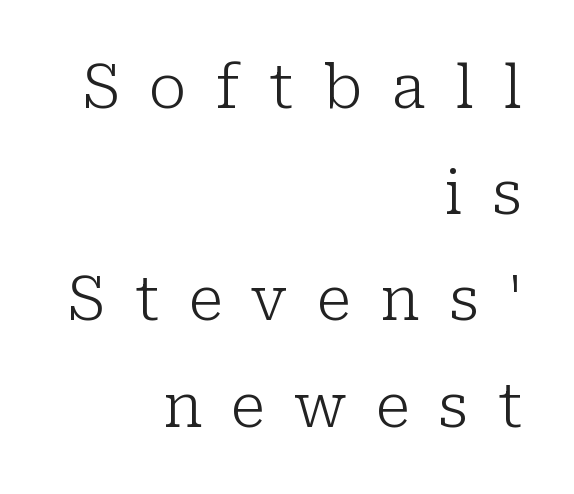
The face used here is proportionally spaced, like ordinary book or web type. Words float on clear page, feet unadorned. These lines were composed using upright roman letters. Bold? No — there's no thickening of the strokes. Small tapered or slab feet sit at the stroke ends, so this counts as serif. Look at the tracking — it's clearly loosened, letters drifting apart.
